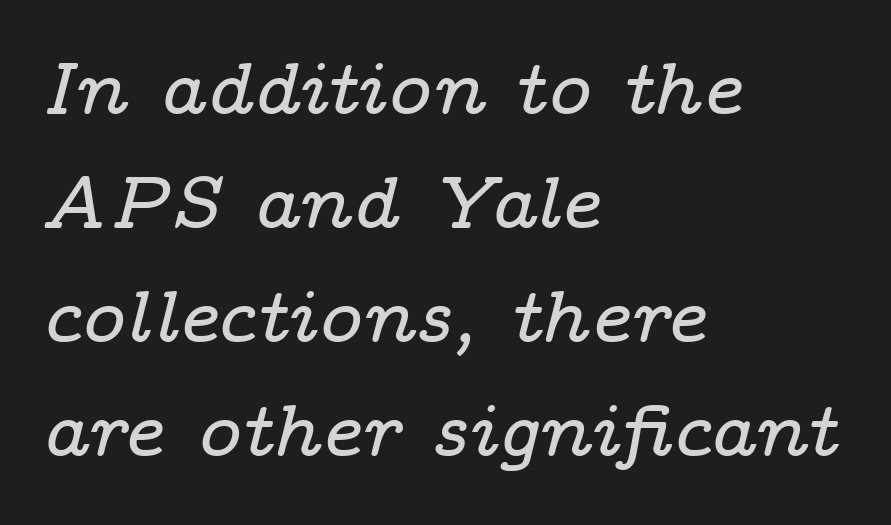
The image shows 74 px wide serif type, italic (leaning right); set left-aligned, normal line spacing (1.54x), normal letter spacing, not underlined; low stroke contrast and a medium x-height.
